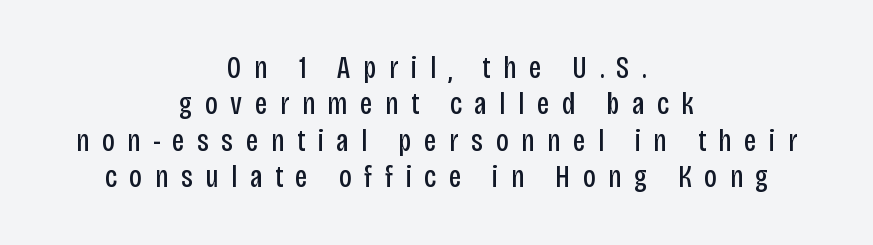
{"serif": "no", "italic": "no", "bold": "no", "weight": "regular", "width": "condensed", "stroke_contrast": "low", "x_height": "large", "monospaced": "no", "underline": "no", "align": "center", "line_spacing": "tight", "line_spacing_ratio": 1.14, "letter_spacing": "wide", "letter_spacing_em": 0.39, "glyph_px": 32}
